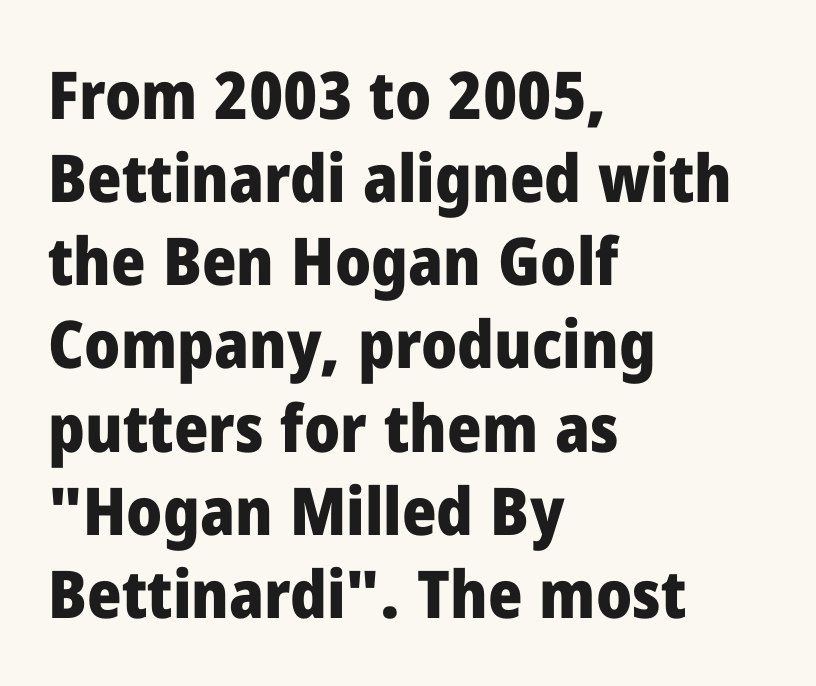
{"serif": "no", "italic": "no", "bold": "yes", "weight": "heavy", "width": "normal", "stroke_contrast": "low", "x_height": "medium", "monospaced": "no", "underline": "no", "align": "left", "line_spacing": "normal", "line_spacing_ratio": 1.26, "letter_spacing": "normal", "letter_spacing_em": 0.0, "glyph_px": 66}
